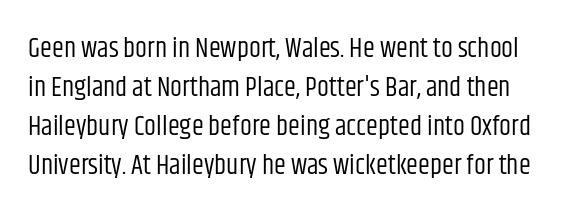
{"italic": "no", "bold": "no", "underline": "no", "line_spacing": "normal", "line_spacing_ratio": 1.45, "letter_spacing": "normal", "letter_spacing_em": 0.0, "glyph_px": 27}
